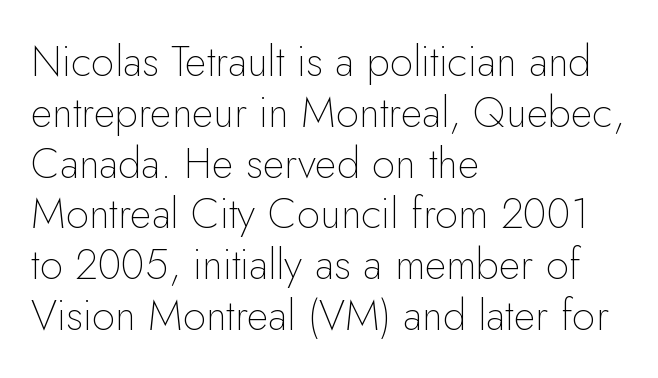
The image shows 42 px thin sans-serif type, upright; set left-aligned, line spacing 1.21x, normal letter spacing, not underlined; low stroke contrast and a small x-height.
